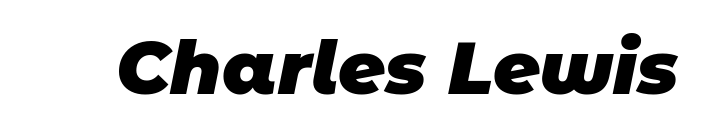
{"serif": "no", "bold": "yes", "weight": "heavy", "width": "normal", "stroke_contrast": "low", "x_height": "large", "monospaced": "no", "underline": "no", "letter_spacing": "normal", "letter_spacing_em": 0.0, "glyph_px": 73}
